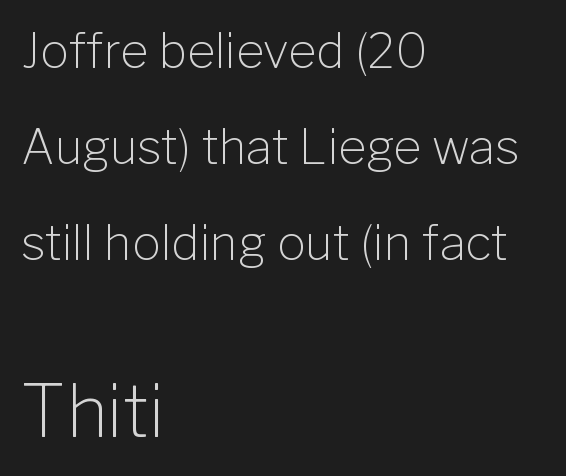
Q: Is the text bold? A: No.
Q: Is the text italic (slanted)? A: No, it is upright.
Q: Is the typeface a serif or a sans-serif typeface? A: Sans-serif.
Q: Is the text underlined? A: No.
Q: How is the paragraph aligned? A: Left-aligned.
Q: Is the spacing between letters normal or unusually wide? A: Normal.
Q: Is the spacing between lines tight, normal or loose? A: Loose.
Q: Which block of text is set in a larger size, the first (top) or the second (bottom)? A: The second (bottom) one.
Q: Width (condensed, normal, or wide)? A: Normal.
Q: Stroke contrast? A: Low.
Q: x-height? A: Medium.
Q: Monospaced? A: No.
